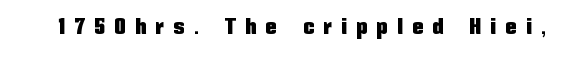
Display-style spreading of the glyphs; the letterfit is very open. Bare-footed words on every line. Italic? Not at all — the glyphs are vertical.
